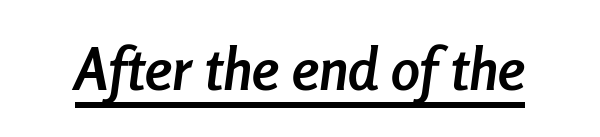
The lettering is marked with a stroke running underneath it. Caption: standard tracking, unaltered. Note the varied advance widths — an 'i' is clearly narrower than an 'm'. The letters are slanted; this is an italic face. Every letter is thick-stroked: bold, no question.
